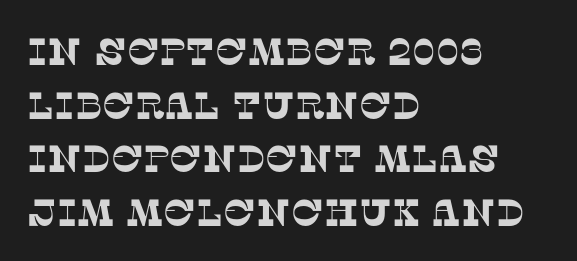
The image shows 38 px serif type; set left-aligned, normal line spacing (1.41x), normal letter spacing, not underlined; low stroke contrast and a large x-height.
